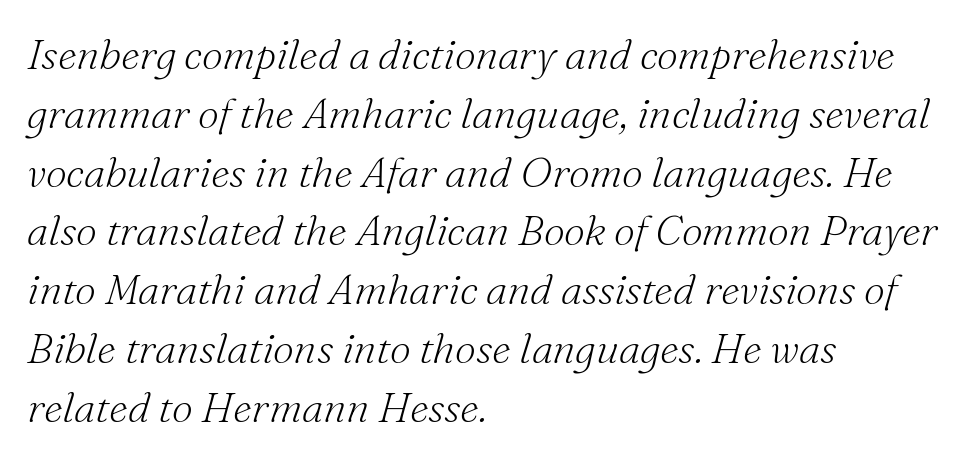
Q: Is the text bold? A: No.
Q: Is the text italic (slanted)? A: Yes, it leans right by about 16 degrees.
Q: Is the typeface a serif or a sans-serif typeface? A: Serif.
Q: Is the text underlined? A: No.
Q: How is the paragraph aligned? A: Left-aligned.
Q: Is the spacing between letters normal or unusually wide? A: Normal.
Q: Is the spacing between lines tight, normal or loose? A: Normal.
Q: Width (condensed, normal, or wide)? A: Normal.
Q: Stroke contrast? A: Medium.
Q: x-height? A: Small.
Q: Monospaced? A: No.
